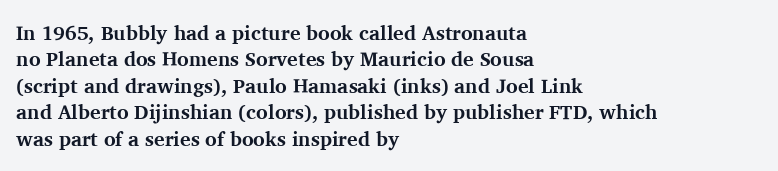
Q: Is the text bold? A: Yes.
Q: Is the text italic (slanted)? A: No, it is upright.
Q: Is the text underlined? A: No.
Q: How is the paragraph aligned? A: Left-aligned.
Q: Is the spacing between letters normal or unusually wide? A: Normal.
Q: Is the spacing between lines tight, normal or loose? A: Normal.
